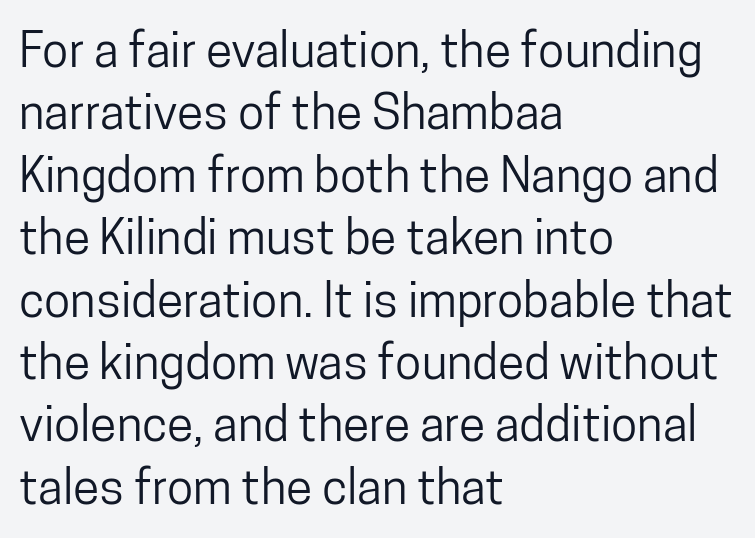
Q: Is the text italic (slanted)? A: No, it is upright.
Q: Is the typeface a serif or a sans-serif typeface? A: Sans-serif.
Q: Is the text underlined? A: No.
Q: How is the paragraph aligned? A: Left-aligned.
Q: Is the spacing between letters normal or unusually wide? A: Normal.
Q: Is the spacing between lines tight, normal or loose? A: Normal.
Q: Width (condensed, normal, or wide)? A: Condensed.
Q: Stroke contrast? A: Low.
Q: x-height? A: Medium.
Q: Monospaced? A: No.
